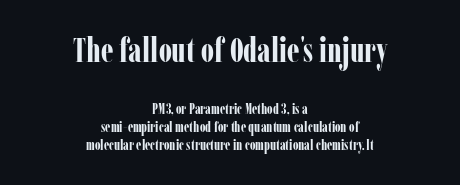
Q: Is the text bold? A: Yes.
Q: Is the text italic (slanted)? A: No, it is upright.
Q: Is the typeface a serif or a sans-serif typeface? A: Serif.
Q: Is the text underlined? A: No.
Q: How is the paragraph aligned? A: Centered.
Q: Is the spacing between letters normal or unusually wide? A: Normal.
Q: Is the spacing between lines tight, normal or loose? A: Normal.
Q: Which block of text is set in a larger size, the first (top) or the second (bottom)? A: The first (top) one.
Q: Width (condensed, normal, or wide)? A: Condensed.
Q: Stroke contrast? A: Low.
Q: x-height? A: Medium.
Q: Monospaced? A: No.
